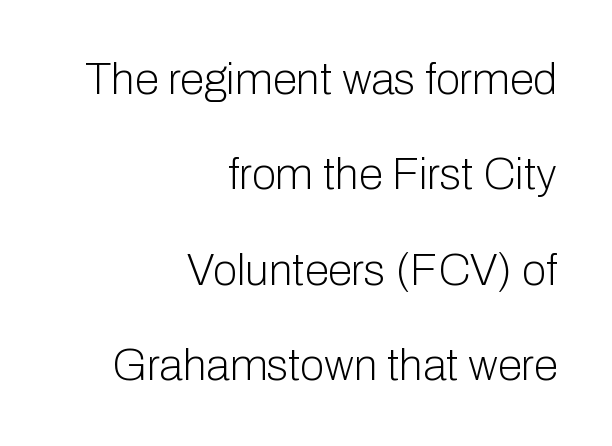
{"serif": "no", "italic": "no", "bold": "no", "weight": "light", "width": "normal", "stroke_contrast": "low", "x_height": "medium", "monospaced": "no", "underline": "no", "align": "right", "line_spacing": "loose", "line_spacing_ratio": 2.17, "letter_spacing": "normal", "letter_spacing_em": 0.0, "glyph_px": 44}
